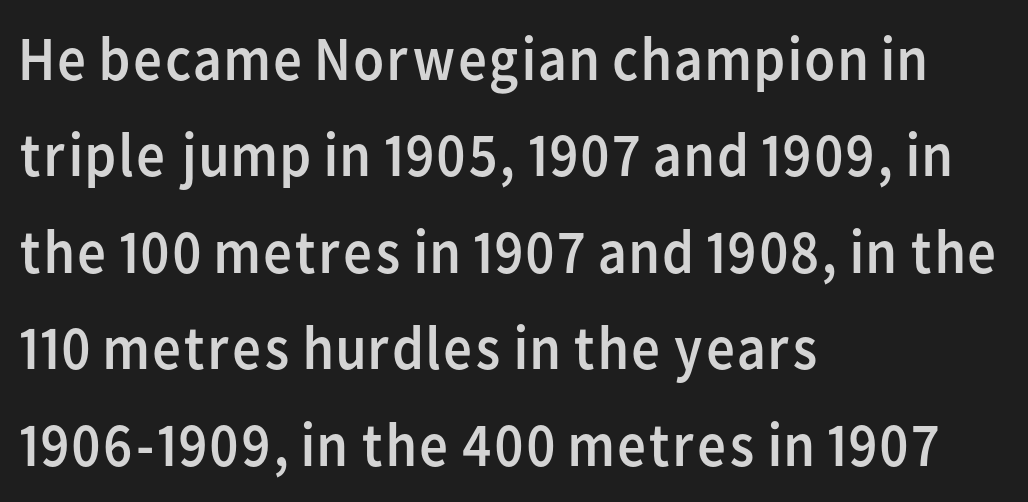
Observe the absence of serifs on each vertical stroke in this sample. Line spacing here is normal. Do the characters align in a grid? No, the font is proportional. Letter spacing: default. Line beginnings align vertically; line endings do not.
